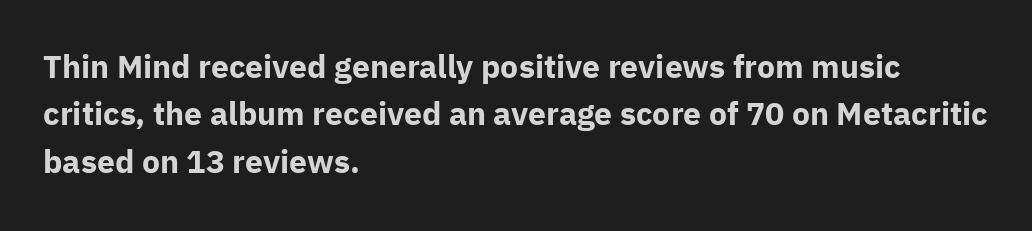
Q: Is the text bold? A: Yes.
Q: Is the text italic (slanted)? A: No, it is upright.
Q: Is the typeface a serif or a sans-serif typeface? A: Sans-serif.
Q: Is the text underlined? A: No.
Q: How is the paragraph aligned? A: Left-aligned.
Q: Is the spacing between letters normal or unusually wide? A: Normal.
Q: Is the spacing between lines tight, normal or loose? A: Normal.
Q: Width (condensed, normal, or wide)? A: Normal.
Q: Stroke contrast? A: Low.
Q: x-height? A: Medium.
Q: Monospaced? A: No.
